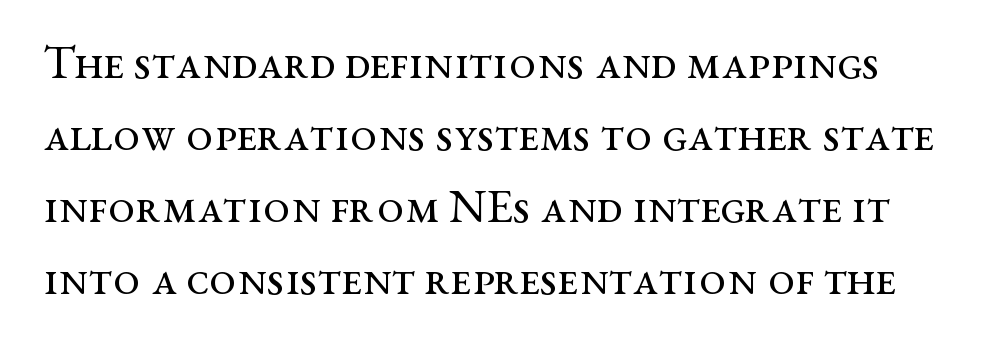
Q: Is the text bold? A: No.
Q: Is the text italic (slanted)? A: No, it is upright.
Q: Is the typeface a serif or a sans-serif typeface? A: Serif.
Q: Is the text underlined? A: No.
Q: Is the spacing between letters normal or unusually wide? A: Normal.
Q: Is the spacing between lines tight, normal or loose? A: Normal.
Q: Width (condensed, normal, or wide)? A: Wide.
Q: Stroke contrast? A: Medium.
Q: x-height? A: Medium.
Q: Monospaced? A: No.
